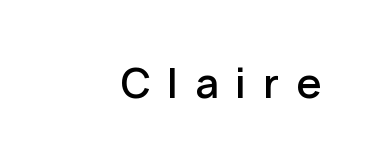
Caption: semibold face, moderately heavy strokes. Does the type have serifs? No, each stem ends abruptly. This sample uses an upright cut, with every glyph sitting square on the baseline. The passage shown has open, widely tracked lettering throughout.
